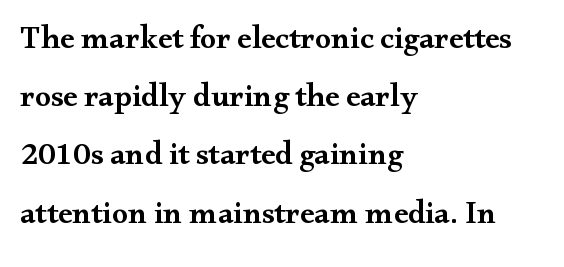
These words are printed semibold, heavier than regular yet not bold. Check under the words: just untouched page. The type is set solid horizontally, with unmodified tracking. Do the characters align in a grid? No, the font is proportional. Does the copy run flush right? No — it runs flush left. Does the type have serifs? Yes, each stem ends in a small foot.
